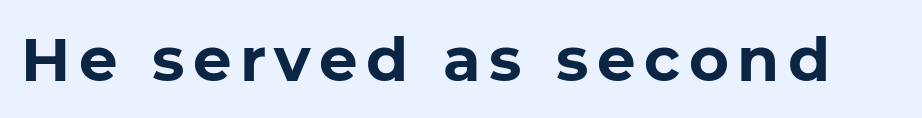
{"serif": "no", "italic": "no", "bold": "yes", "weight": "bold", "width": "normal", "stroke_contrast": "low", "x_height": "medium", "monospaced": "no", "underline": "no", "glyph_px": 61}
